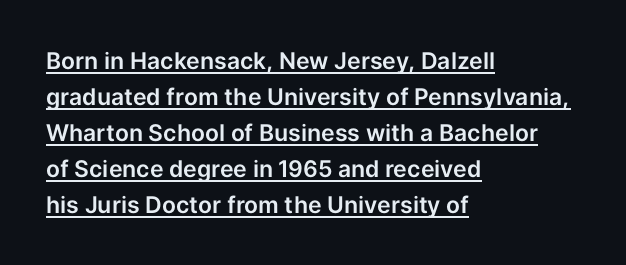
Q: Is the text italic (slanted)? A: No, it is upright.
Q: Is the text underlined? A: Yes.
Q: How is the paragraph aligned? A: Left-aligned.
Q: Is the spacing between letters normal or unusually wide? A: Normal.
Q: Is the spacing between lines tight, normal or loose? A: Normal.
